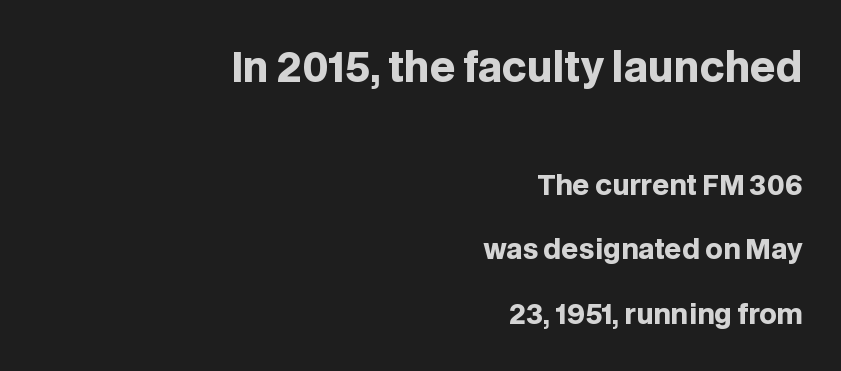
Alignment: flush right. The axis of the letterforms is exactly vertical. The letters sit at their default tracking, neither squeezed nor spread. The passage shown is typed in a proportional face where columns would drift.
